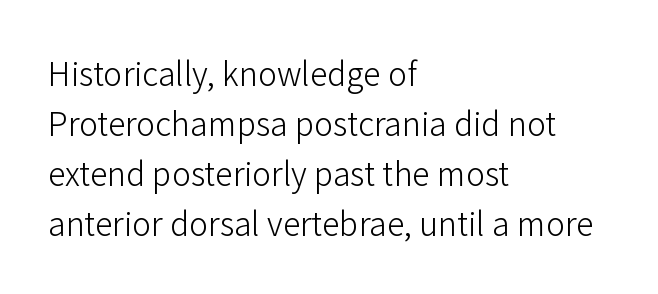
Q: Is the text bold? A: No.
Q: Is the text italic (slanted)? A: No, it is upright.
Q: Is the typeface a serif or a sans-serif typeface? A: Sans-serif.
Q: Is the text underlined? A: No.
Q: How is the paragraph aligned? A: Left-aligned.
Q: Is the spacing between letters normal or unusually wide? A: Normal.
Q: Is the spacing between lines tight, normal or loose? A: Normal.
Q: Width (condensed, normal, or wide)? A: Normal.
Q: Stroke contrast? A: Low.
Q: x-height? A: Medium.
Q: Monospaced? A: No.
